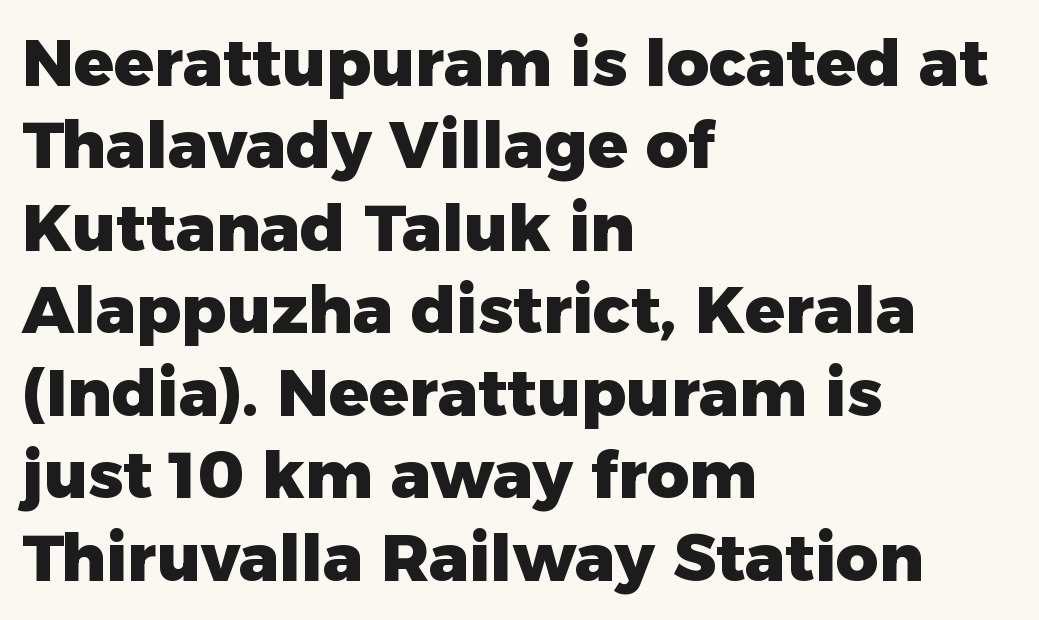
Q: Is the text bold? A: Yes.
Q: Is the text italic (slanted)? A: No, it is upright.
Q: Is the typeface a serif or a sans-serif typeface? A: Sans-serif.
Q: Is the text underlined? A: No.
Q: How is the paragraph aligned? A: Left-aligned.
Q: Is the spacing between letters normal or unusually wide? A: Normal.
Q: Is the spacing between lines tight, normal or loose? A: Normal.
Q: Width (condensed, normal, or wide)? A: Normal.
Q: Stroke contrast? A: Low.
Q: x-height? A: Medium.
Q: Monospaced? A: No.
